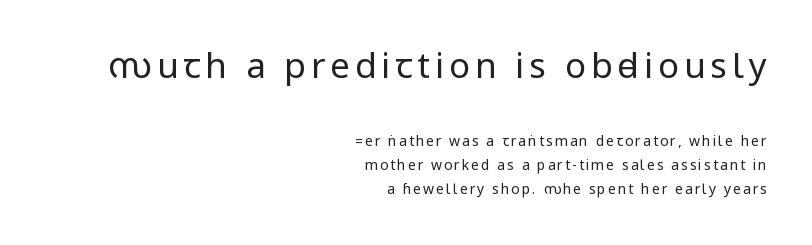
The image shows 35 px regular-weight, condensed sans-serif type, upright; set right-aligned, line spacing 1.71x, not underlined; the first (top) block is 2.5x larger; low stroke contrast.
